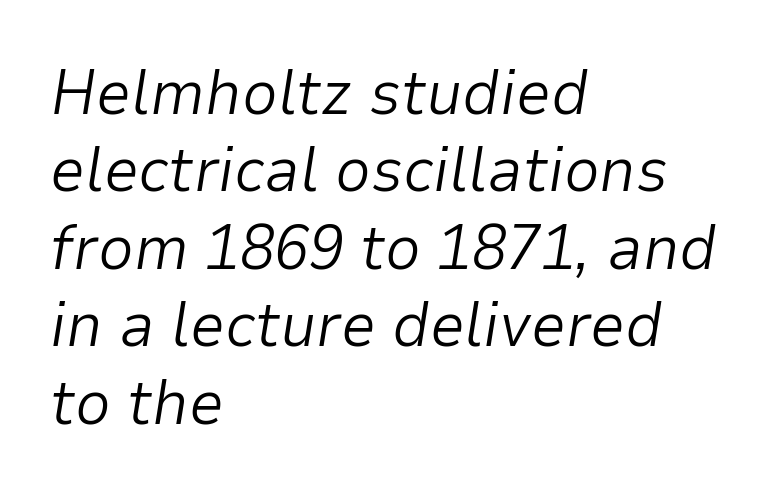
What stands out about the letter spacing? Nothing — it is the standard amount. Bold? No — there's no thickening of the strokes. Looks like regular typesetting: each glyph gets only the width it needs. Reading down the block, your eye returns to a fixed left position each line. Just letters on the line, the space beneath them empty. Rendered with sloped, italic letterforms.
